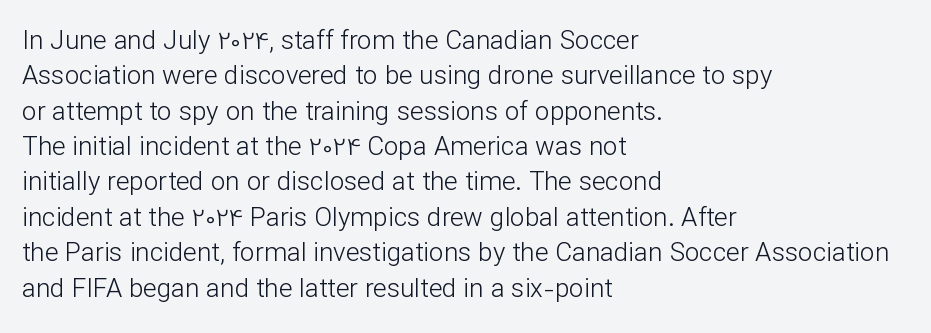
Vertically, the passage feels balanced, rows spaced as you'd expect. No italicization has been applied; the sample stays upright. A bare baseline throughout the passage. Think standard paragraph weight, or any step lighter than that.
